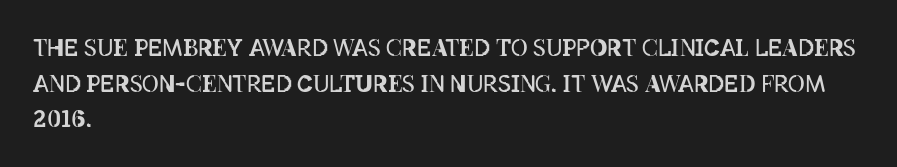
The image shows 23 px text type, upright; set left-aligned, normal line spacing (1.55x), normal letter spacing, not underlined.
